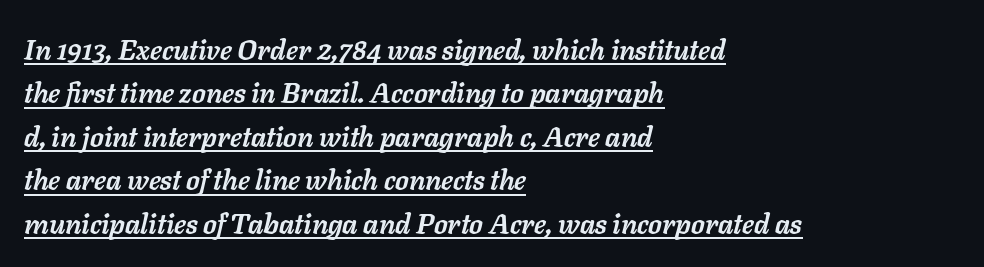
{"italic": "yes", "lean": "right", "slant_degrees": 11, "bold": "yes", "weight": "semibold", "width": "normal", "stroke_contrast": "low", "x_height": "medium", "monospaced": "no", "underline": "yes", "align": "left", "line_spacing": "normal", "line_spacing_ratio": 1.55, "letter_spacing": "normal", "letter_spacing_em": 0.0, "glyph_px": 28}
